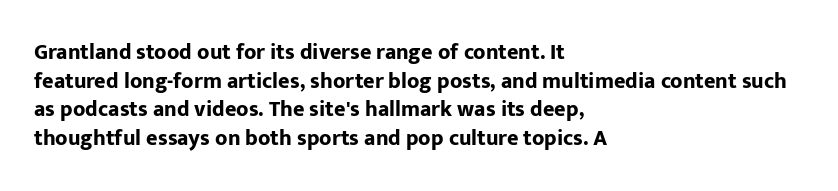
{"italic": "no", "bold": "yes", "underline": "no", "align": "left", "line_spacing": "normal", "line_spacing_ratio": 1.3, "letter_spacing": "normal", "letter_spacing_em": 0.0, "glyph_px": 22}
